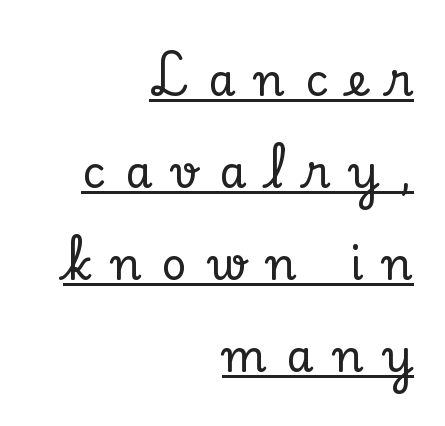
The image shows 44 px serif type, upright; set right-aligned, loose line spacing (2.09x), unusually wide letter spacing (+0.46 em), underlined; low stroke contrast and a small x-height.
